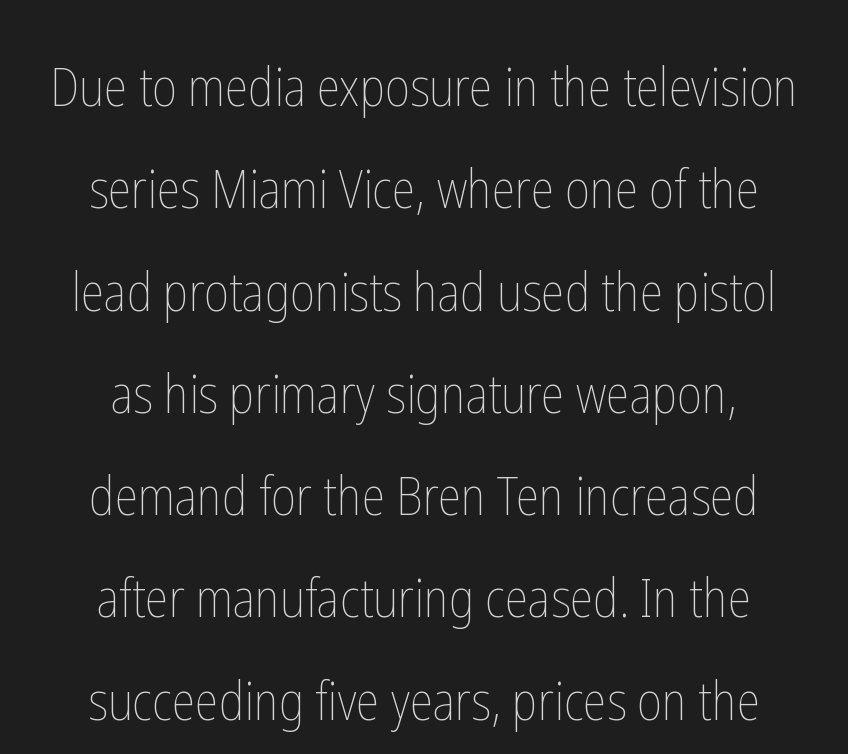
Tall strokes in this sample are plumb rather than angled. The area under the type is left untouched. This sample uses plain, unmodified letter spacing. Successive baselines arrive slowly, with a big drop between each.
